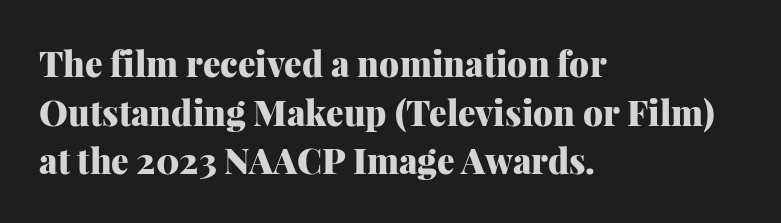
Every row of glyphs begins at an identical x-position on the left. Nobody drew a line under any word here. Note the varied advance widths — an 'i' is clearly narrower than an 'm'. Vertical strokes here are truly vertical.
